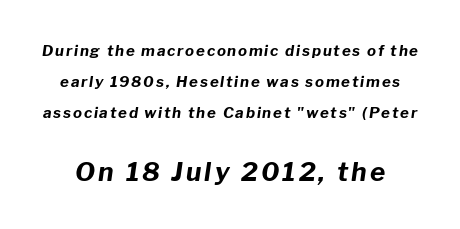
The image shows 26 px bold type, italic (leaning right); set loose line spacing (2.07x), not underlined; the second (bottom) block is 1.73x larger.
